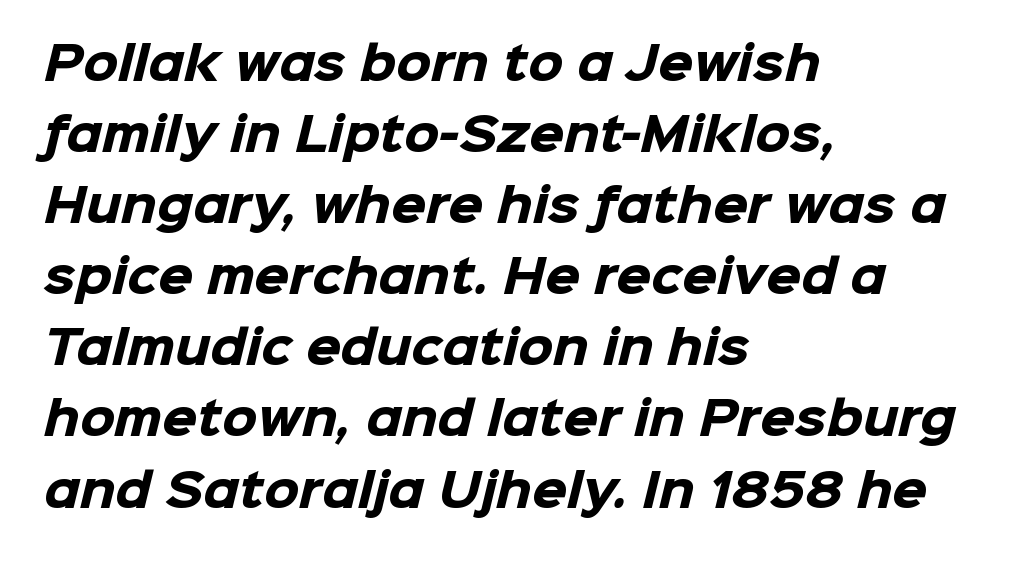
{"serif": "no", "bold": "yes", "weight": "heavy", "width": "normal", "stroke_contrast": "low", "x_height": "medium", "monospaced": "no", "underline": "no", "align": "left", "line_spacing": "normal", "line_spacing_ratio": 1.58, "letter_spacing": "normal", "letter_spacing_em": 0.0, "glyph_px": 45}
